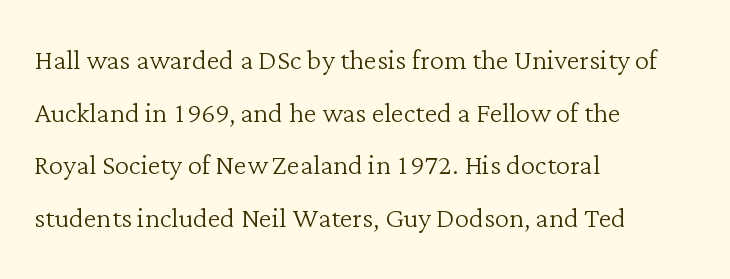
If you drew a line through each stem, it would be perfectly vertical. Each row of text sits above clean, open space. These lines are rendered in a variable-pitch font. The characters display serif detailing at their extremities. Vertically, the passage feels balanced, rows spaced as you'd expect. If you drew a ruler down the left edge, every line would touch it.
